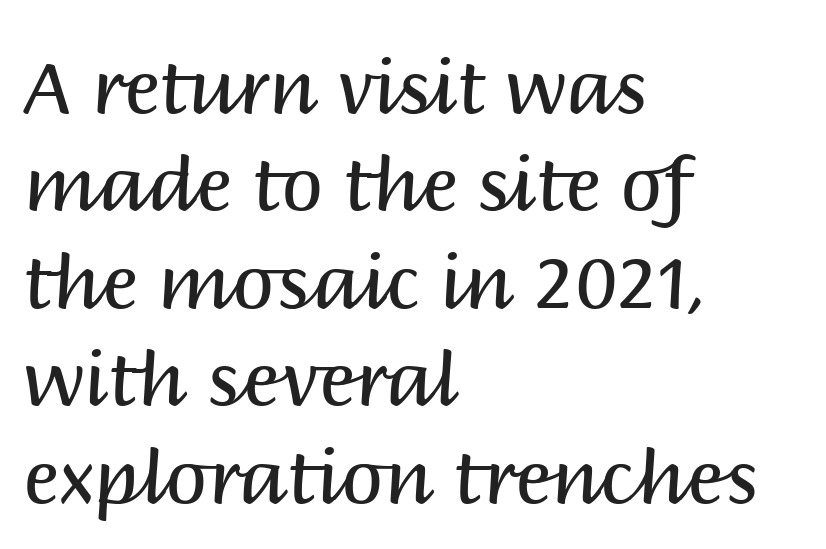
Q: Is the text bold? A: No.
Q: Is the text italic (slanted)? A: Yes.
Q: Is the typeface a serif or a sans-serif typeface? A: Sans-serif.
Q: Is the text underlined? A: No.
Q: How is the paragraph aligned? A: Left-aligned.
Q: Is the spacing between letters normal or unusually wide? A: Normal.
Q: Is the spacing between lines tight, normal or loose? A: Normal.
Q: Width (condensed, normal, or wide)? A: Normal.
Q: Stroke contrast? A: Medium.
Q: x-height? A: Large.
Q: Monospaced? A: No.
